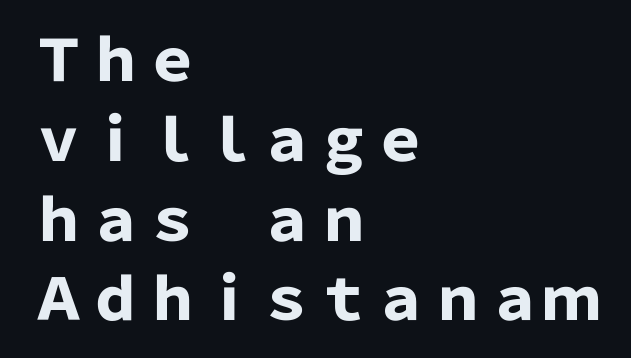
{"serif": "no", "italic": "no", "bold": "yes", "weight": "heavy", "width": "normal", "stroke_contrast": "low", "x_height": "medium", "monospaced": "no", "underline": "no", "align": "left", "line_spacing": "normal", "line_spacing_ratio": 1.4, "letter_spacing": "normal", "letter_spacing_em": 0.0, "glyph_px": 57}
